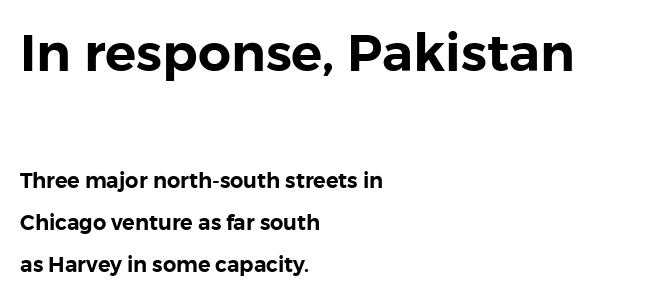
{"serif": "no", "italic": "no", "width": "normal", "stroke_contrast": "low", "x_height": "medium", "monospaced": "no", "underline": "no", "align": "left", "line_spacing": "loose", "line_spacing_ratio": 2.02, "letter_spacing": "normal", "letter_spacing_em": 0.0, "larger_block": "first", "size_ratio": 2.48, "glyph_px": 52}
